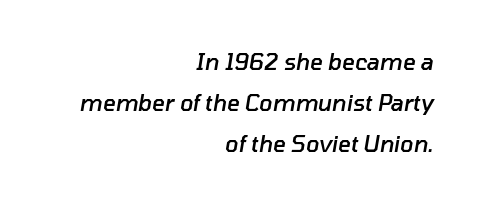
If you drew a ruler down the right edge, every line would touch it. Glyph-to-glyph distance matches everyday printed text. A somewhat darkened texture: the type is semibold rather than bold. Each row of text sits above clean, open space.
